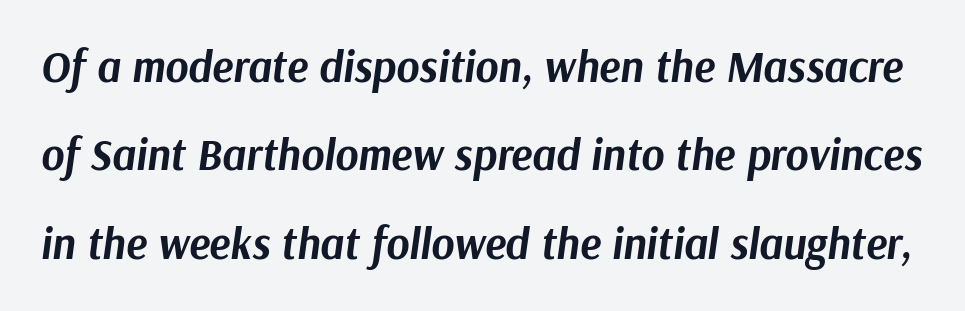
{"italic": "yes", "lean": "right", "slant_degrees": 9, "bold": "yes", "weight": "bold", "width": "normal", "stroke_contrast": "medium", "x_height": "medium", "monospaced": "no", "underline": "no", "line_spacing": "loose", "line_spacing_ratio": 2.01, "letter_spacing": "normal", "letter_spacing_em": 0.0, "glyph_px": 44}
